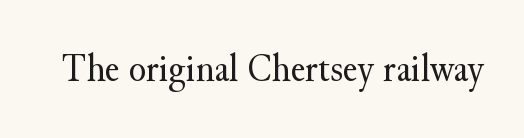
Is there any slant? The stems are plumb. The face used here is seriffed, in the tradition of book romans. A quiet, ordinary-to-light weight characterises the typeface. The passage shown is not underscored anywhere.
